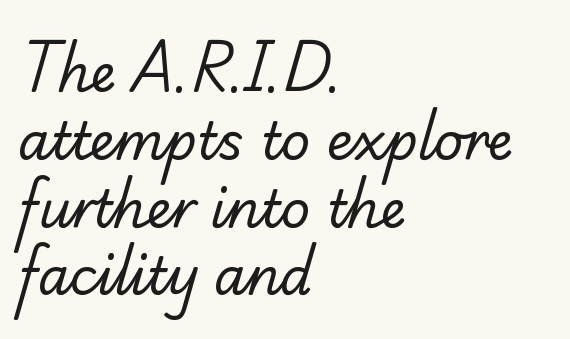
The image shows 51 px regular-weight serif type; set left-aligned, normal line spacing (1.33x), normal letter spacing, not underlined; low stroke contrast and a small x-height.
